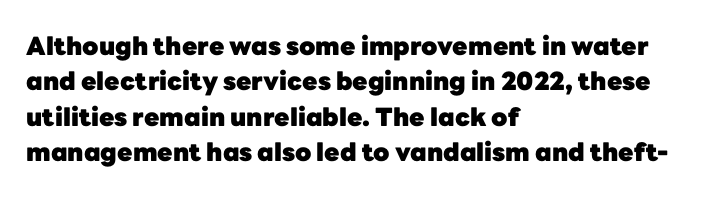
Q: Is the text bold? A: Yes.
Q: Is the text italic (slanted)? A: No, it is upright.
Q: Is the text underlined? A: No.
Q: How is the paragraph aligned? A: Left-aligned.
Q: Is the spacing between letters normal or unusually wide? A: Normal.
Q: Is the spacing between lines tight, normal or loose? A: Normal.
